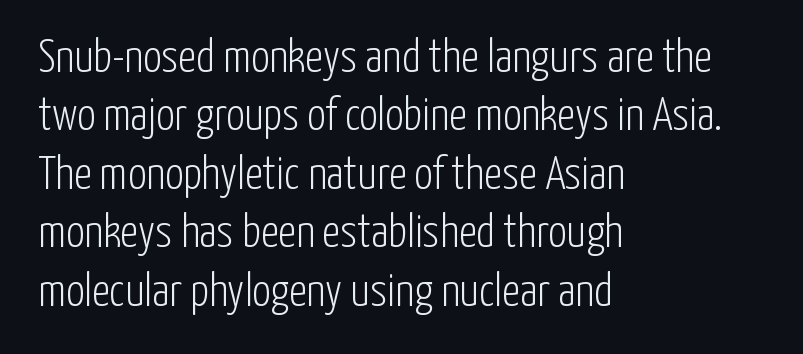
The letterforms sit at book weight or below. Normally led — the rows are evenly, conventionally spaced. The string is rendered with underlining switched off. Tracking here is standard; glyphs follow each other at the usual distance. The passage is arranged the way most books set body copy — flush left. You can tell it's not italic because the verticals are truly vertical.
